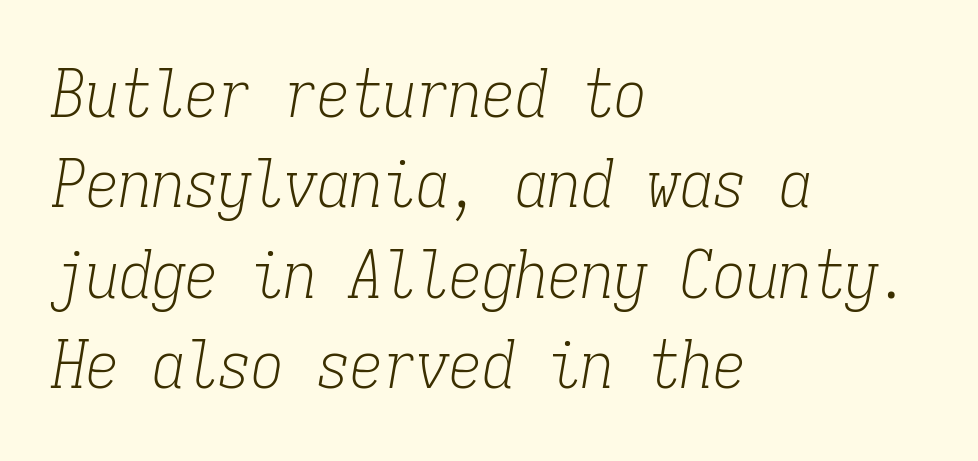
{"serif": "yes", "italic": "yes", "lean": "right", "slant_degrees": 9, "bold": "no", "weight": "light", "width": "condensed", "stroke_contrast": "low", "x_height": "medium", "monospaced": "yes", "underline": "no", "align": "left", "line_spacing": "normal", "line_spacing_ratio": 1.37, "letter_spacing": "normal", "letter_spacing_em": 0.0, "glyph_px": 66}
